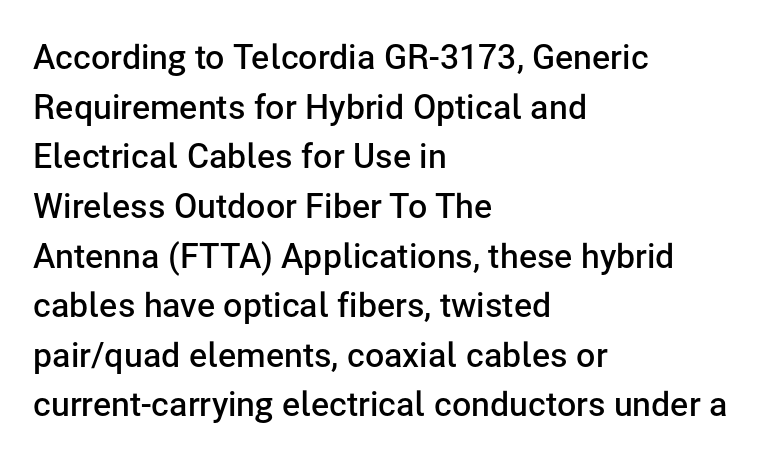
{"serif": "no", "italic": "no", "bold": "semi", "weight": "semibold", "width": "normal", "stroke_contrast": "low", "x_height": "medium", "monospaced": "no", "underline": "no", "align": "left", "line_spacing": "normal", "line_spacing_ratio": 1.46, "letter_spacing": "normal", "letter_spacing_em": 0.0, "glyph_px": 34}
